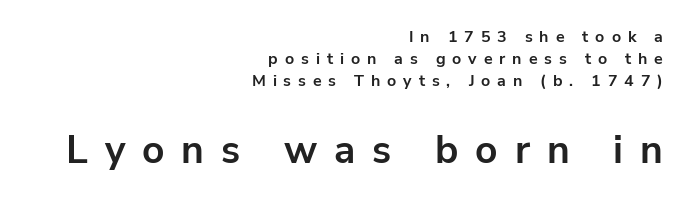
{"serif": "no", "italic": "no", "bold": "yes", "weight": "bold", "width": "normal", "stroke_contrast": "low", "x_height": "medium", "monospaced": "no", "underline": "no", "align": "right", "line_spacing": "normal", "line_spacing_ratio": 1.39, "letter_spacing": "wide", "letter_spacing_em": 0.43, "larger_block": "second", "size_ratio": 2.44, "glyph_px": 39}
